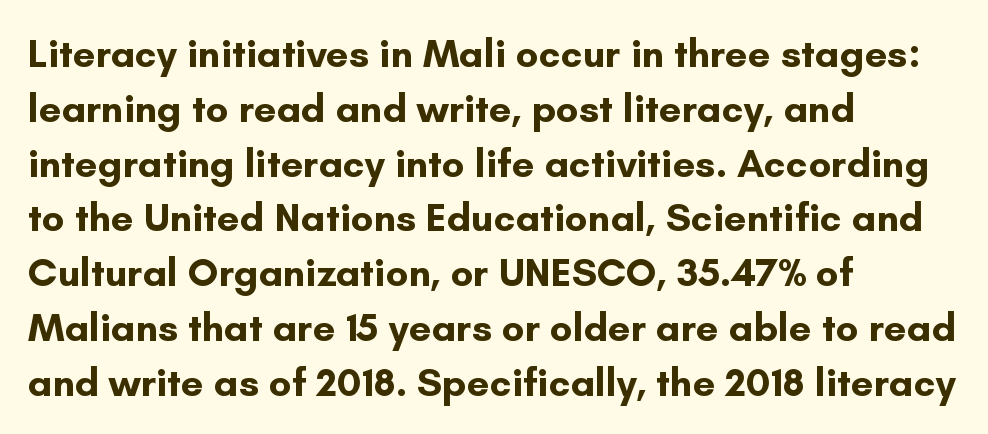
No word sits above an underline. This is the regular roman posture of the typeface. These lines are rendered in a variable-pitch font. Spacing between characters is what you'd get straight out of the box. Heavy-handed strokes throughout: this text is bold. The rendering anchors every line to the left-hand side.
